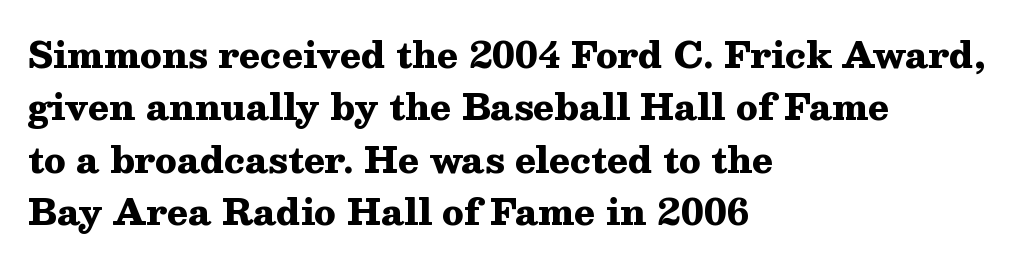
Q: Is the text bold? A: Yes.
Q: Is the text italic (slanted)? A: No, it is upright.
Q: Is the typeface a serif or a sans-serif typeface? A: Serif.
Q: Is the text underlined? A: No.
Q: How is the paragraph aligned? A: Left-aligned.
Q: Is the spacing between letters normal or unusually wide? A: Normal.
Q: Is the spacing between lines tight, normal or loose? A: Normal.
Q: Width (condensed, normal, or wide)? A: Wide.
Q: Stroke contrast? A: Medium.
Q: x-height? A: Medium.
Q: Monospaced? A: No.
